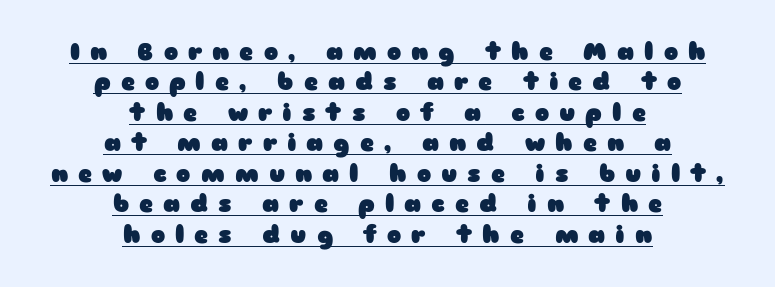
The image shows 24 px bold type, upright; set centered, normal line spacing (1.27x), unusually wide letter spacing (+0.42 em), underlined.
